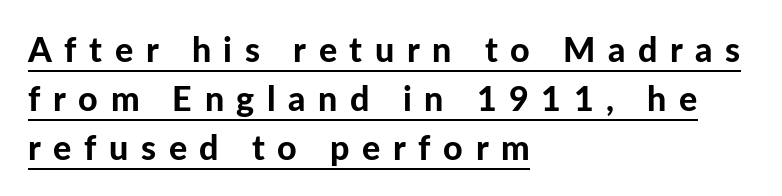
Compared with an ordinary text face, these strokes are far heavier — a full bold. Beneath each row of characters lies a ruled line. The designer left line spacing at the default. The lettering stays uniformly vertical, giving the passage a roman look.
